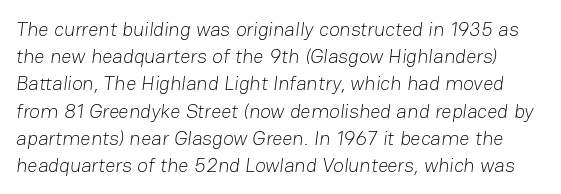
Tracking value appears to be zero — textbook default spacing. Any mark beneath the type? The region is blank. The face looks like a standard text weight, possibly lighter. The rows are spaced the way most documents space them.
